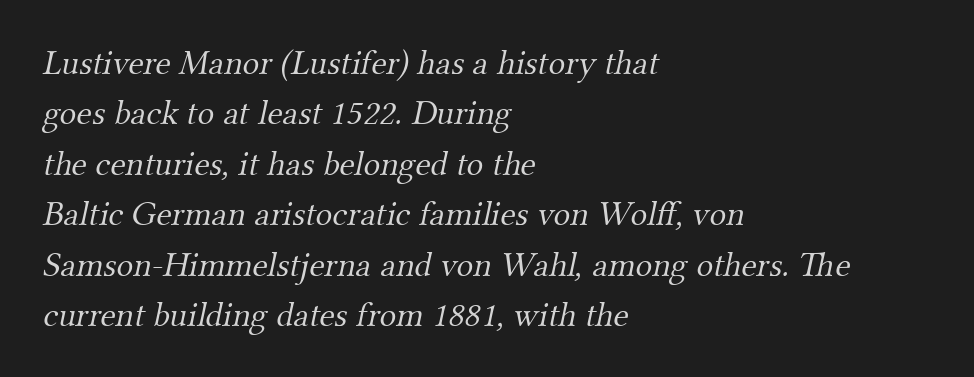
{"serif": "yes", "bold": "no", "weight": "light", "width": "normal", "stroke_contrast": "medium", "x_height": "small", "monospaced": "no", "underline": "no", "align": "left", "line_spacing": "normal", "line_spacing_ratio": 1.44, "letter_spacing": "normal", "letter_spacing_em": 0.0, "glyph_px": 35}
